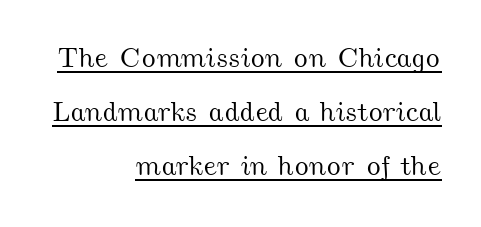
Proportional: the letters do not fall into vertical columns. Every word sits above its own underline. The rag falls on the left side of this text block. Letter spacing: default. The passage shown stacks its lines with a broad gap.
